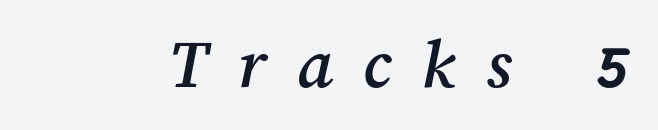
Q: Is the text underlined? A: No.
Q: Is the spacing between letters normal or unusually wide? A: Unusually wide.
Q: Width (condensed, normal, or wide)? A: Normal.
Q: Stroke contrast? A: Medium.
Q: x-height? A: Medium.
Q: Monospaced? A: No.
